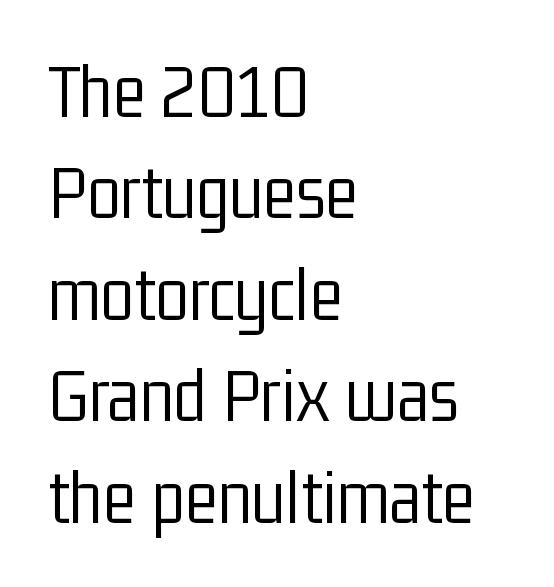
The image shows 78 px light, condensed sans-serif type, upright; set left-aligned, normal line spacing (1.3x), normal letter spacing, not underlined; low stroke contrast and a medium x-height.
